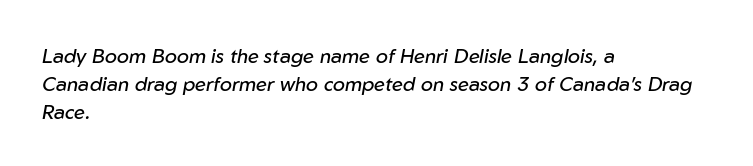
{"italic": "yes", "lean": "right", "slant_degrees": 10, "bold": "no", "underline": "no", "align": "left", "line_spacing": "normal", "line_spacing_ratio": 1.39, "letter_spacing": "normal", "letter_spacing_em": 0.0, "glyph_px": 20}
